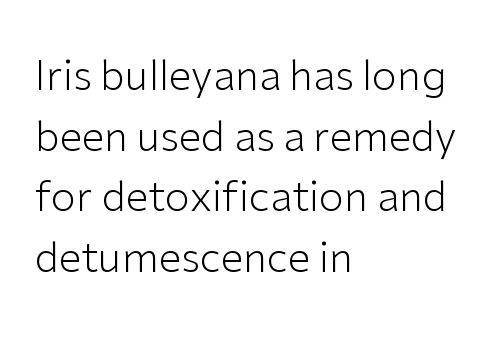
{"serif": "no", "italic": "no", "bold": "no", "weight": "light", "width": "normal", "stroke_contrast": "low", "x_height": "medium", "monospaced": "no", "underline": "no", "align": "left", "line_spacing": "normal", "line_spacing_ratio": 1.48, "letter_spacing": "normal", "letter_spacing_em": 0.0, "glyph_px": 41}
